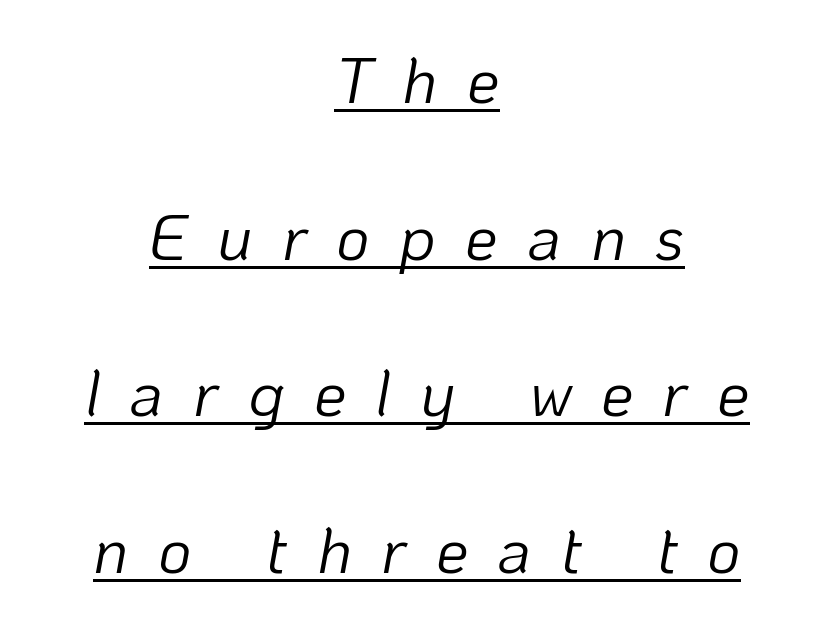
{"italic": "yes", "lean": "right", "slant_degrees": 10, "bold": "no", "weight": "light", "width": "normal", "stroke_contrast": "low", "x_height": "medium", "monospaced": "no", "underline": "yes", "align": "center", "line_spacing": "loose", "line_spacing_ratio": 2.41, "letter_spacing": "wide", "letter_spacing_em": 0.45, "glyph_px": 65}
